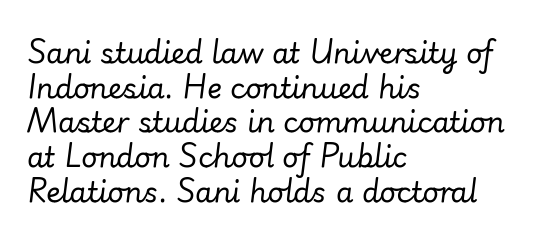
The image shows 28 px regular-weight type, italic (leaning right); set left-aligned, line spacing 1.24x, normal letter spacing, not underlined; low stroke contrast and a small x-height.
